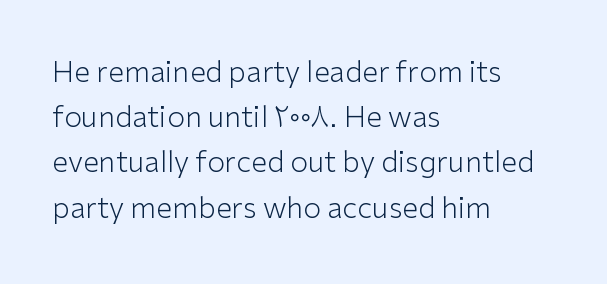
The image shows 29 px light sans-serif type, upright; set left-aligned, normal line spacing (1.56x), normal letter spacing, not underlined; low stroke contrast and a medium x-height.
